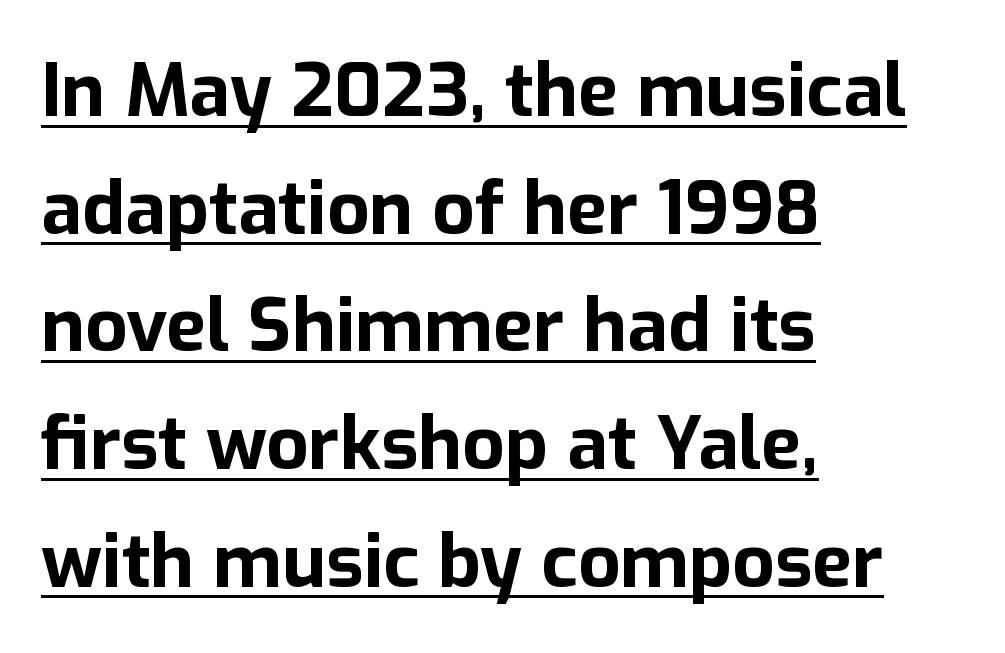
{"serif": "no", "italic": "no", "bold": "yes", "weight": "bold", "width": "normal", "stroke_contrast": "low", "x_height": "medium", "monospaced": "no", "underline": "yes", "align": "left", "line_spacing": "normal", "line_spacing_ratio": 1.59, "letter_spacing": "normal", "letter_spacing_em": 0.0, "glyph_px": 74}
